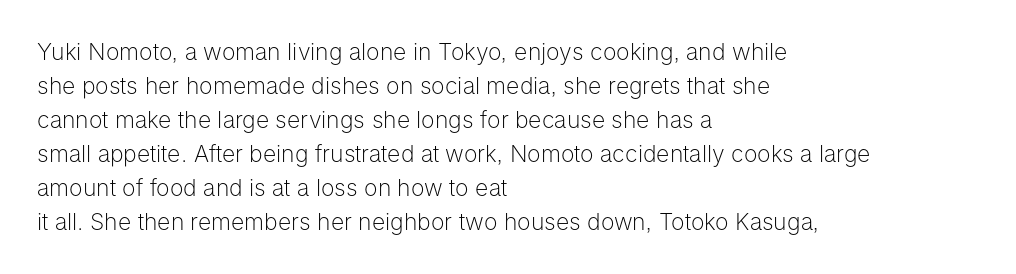
Q: Is the text bold? A: No.
Q: Is the text italic (slanted)? A: No, it is upright.
Q: Is the text underlined? A: No.
Q: How is the paragraph aligned? A: Left-aligned.
Q: Is the spacing between letters normal or unusually wide? A: Normal.
Q: Is the spacing between lines tight, normal or loose? A: Normal.
